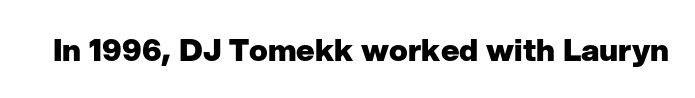
{"serif": "no", "italic": "no", "bold": "yes", "weight": "heavy", "width": "normal", "stroke_contrast": "low", "x_height": "medium", "monospaced": "no", "underline": "no", "letter_spacing": "normal", "letter_spacing_em": 0.0, "glyph_px": 31}
